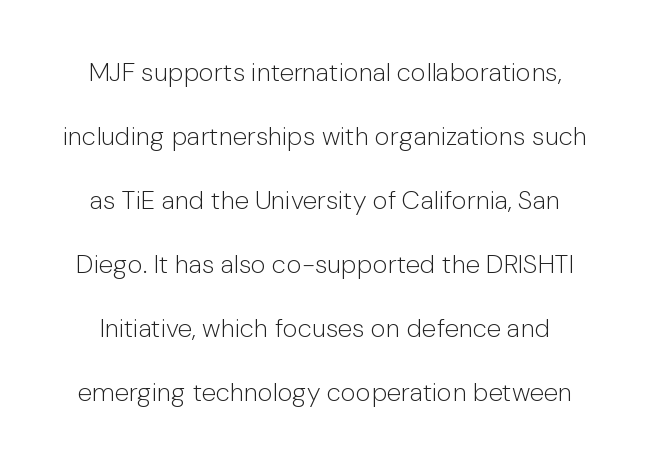
Counters stay open thanks to moderate or lighter strokes. Descender tails drop into unmarked territory. Horizontal bands of white between lines are thick stripes. Spacing between characters is what you'd get straight out of the box. No italicization has been applied; the sample stays upright.
